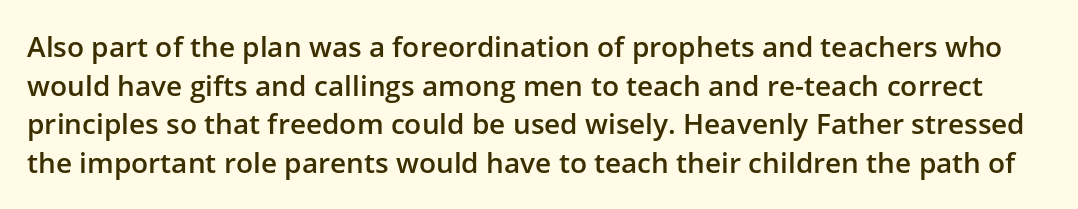
Q: Is the text bold? A: Semi-bold.
Q: Is the text italic (slanted)? A: No, it is upright.
Q: Is the typeface a serif or a sans-serif typeface? A: Sans-serif.
Q: Is the text underlined? A: No.
Q: Is the spacing between letters normal or unusually wide? A: Normal.
Q: Is the spacing between lines tight, normal or loose? A: Normal.
Q: Width (condensed, normal, or wide)? A: Normal.
Q: Stroke contrast? A: Low.
Q: x-height? A: Medium.
Q: Monospaced? A: No.
